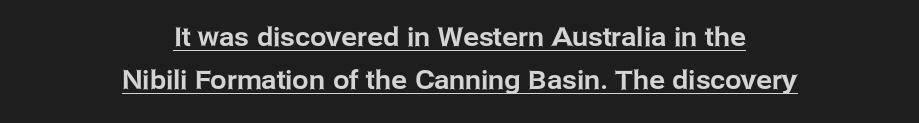
{"italic": "no", "underline": "yes", "align": "center", "line_spacing": "normal", "line_spacing_ratio": 1.66, "letter_spacing": "normal", "letter_spacing_em": 0.0, "glyph_px": 26}
